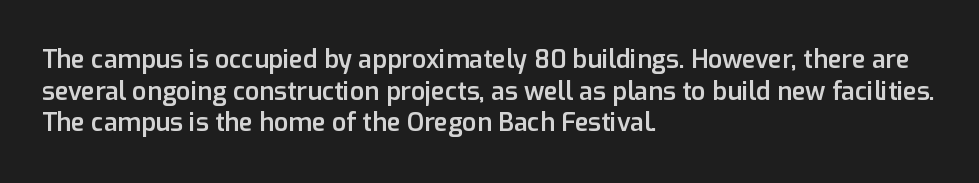
The image shows 25 px text type, upright; set left-aligned, normal line spacing (1.27x), normal letter spacing, not underlined.
